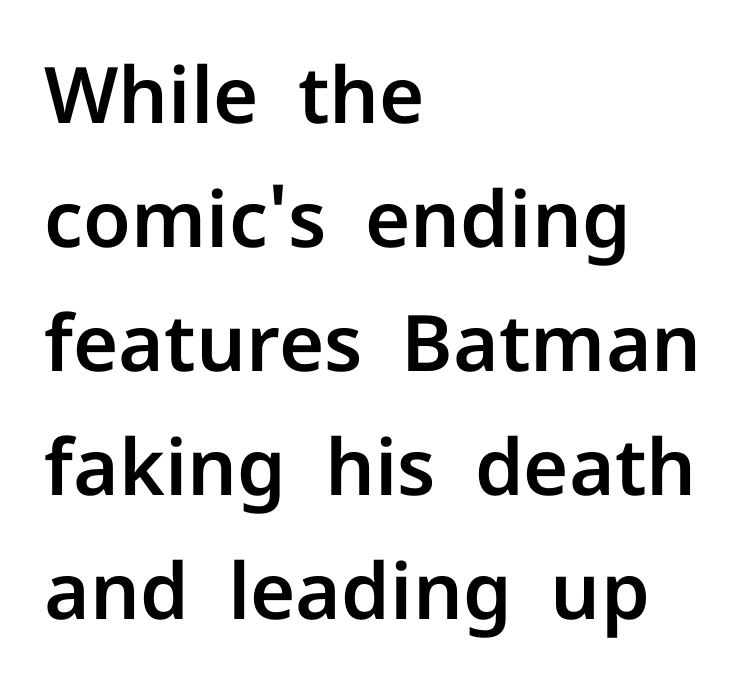
This block has exactly the height ordinary leading produces. This sample uses a sans-serif face. Short and long lines alike share a common starting point at left. Rule under the text: the space is simply empty.
